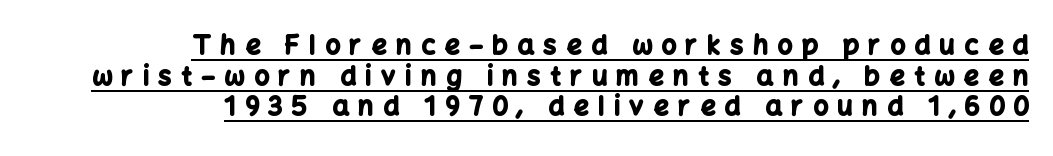
The specimen includes a rule beneath the text block's lines. Quick note: not italic, upright. Between one letter and the next there's a generous, obvious gap. A student would call this right alignment; a typographer would say flush right, rag left. The face used here has the dense, thick strokes of a bold.
